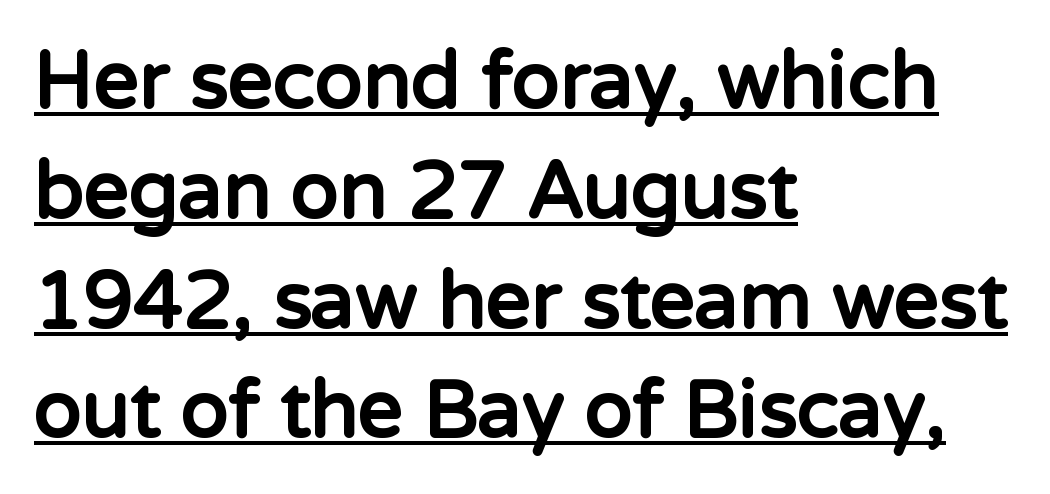
Q: Is the text bold? A: Yes.
Q: Is the text italic (slanted)? A: No, it is upright.
Q: Is the typeface a serif or a sans-serif typeface? A: Sans-serif.
Q: Is the text underlined? A: Yes.
Q: How is the paragraph aligned? A: Left-aligned.
Q: Is the spacing between letters normal or unusually wide? A: Normal.
Q: Is the spacing between lines tight, normal or loose? A: Normal.
Q: Width (condensed, normal, or wide)? A: Normal.
Q: Stroke contrast? A: Low.
Q: x-height? A: Medium.
Q: Monospaced? A: No.
